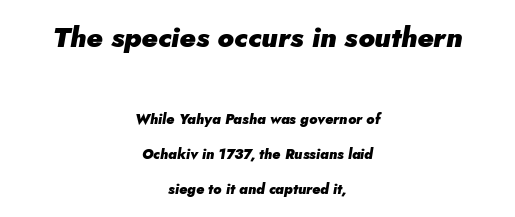
Line spacing here is loose. Neither beginnings nor endings align; midpoints do. The rendering keeps characters at their native spacing. The face used here is proportionally spaced, like ordinary book or web type.
